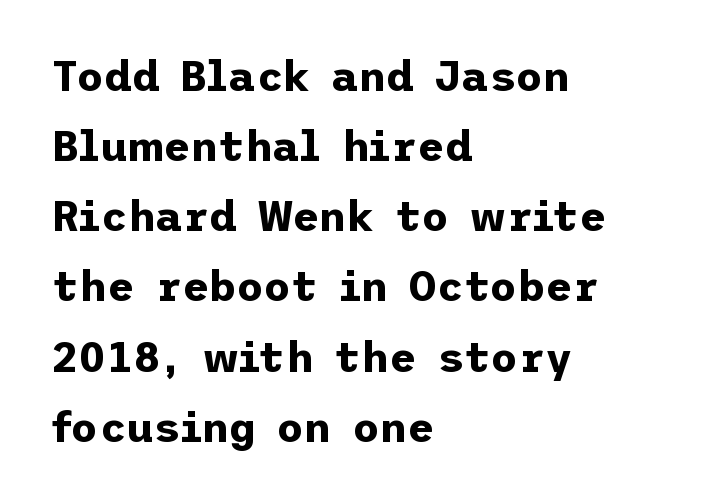
{"serif": "no", "italic": "no", "bold": "yes", "weight": "bold", "width": "normal", "stroke_contrast": "low", "x_height": "medium", "underline": "no", "align": "left", "line_spacing": "normal", "line_spacing_ratio": 1.67, "letter_spacing": "normal", "letter_spacing_em": 0.0, "glyph_px": 42}
